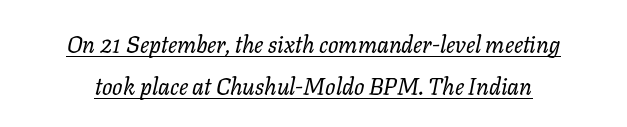
Q: Is the text bold? A: No.
Q: Is the text italic (slanted)? A: Yes, it leans right by about 11 degrees.
Q: Is the text underlined? A: Yes.
Q: Is the spacing between letters normal or unusually wide? A: Normal.
